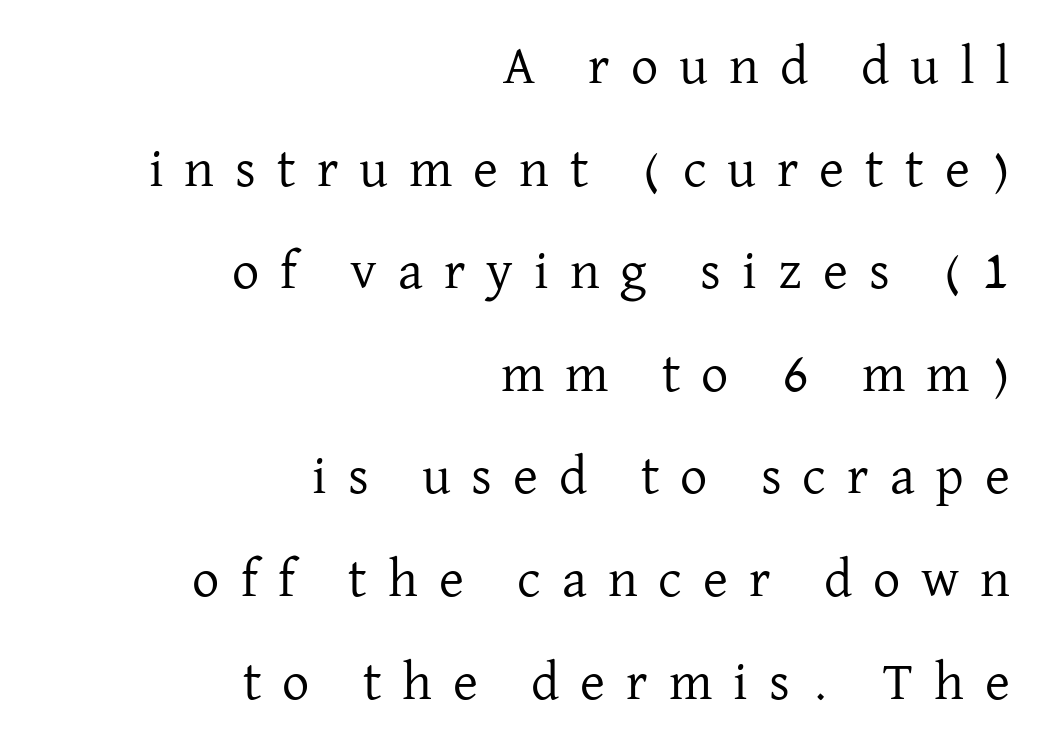
The image shows 54 px regular-weight serif type, upright; set right-aligned, loose line spacing (1.9x), unusually wide letter spacing (+0.39 em), not underlined; low stroke contrast and a medium x-height.
